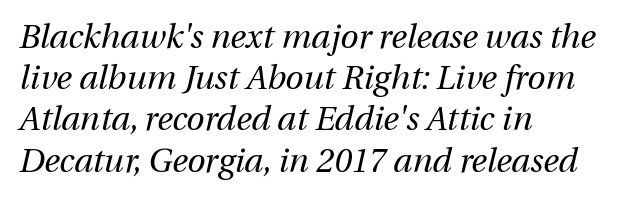
Q: Is the text bold? A: No.
Q: Is the text italic (slanted)? A: Yes, it leans right by about 12 degrees.
Q: Is the text underlined? A: No.
Q: How is the paragraph aligned? A: Left-aligned.
Q: Is the spacing between letters normal or unusually wide? A: Normal.
Q: Is the spacing between lines tight, normal or loose? A: Normal.
Q: Width (condensed, normal, or wide)? A: Normal.
Q: Stroke contrast? A: Medium.
Q: x-height? A: Medium.
Q: Monospaced? A: No.
